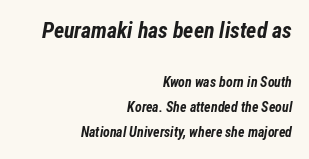
{"italic": "yes", "lean": "right", "slant_degrees": 12, "bold": "yes", "underline": "no", "align": "right", "line_spacing_ratio": 1.79, "letter_spacing": "normal", "letter_spacing_em": 0.0, "larger_block": "first", "size_ratio": 1.57, "glyph_px": 22}
